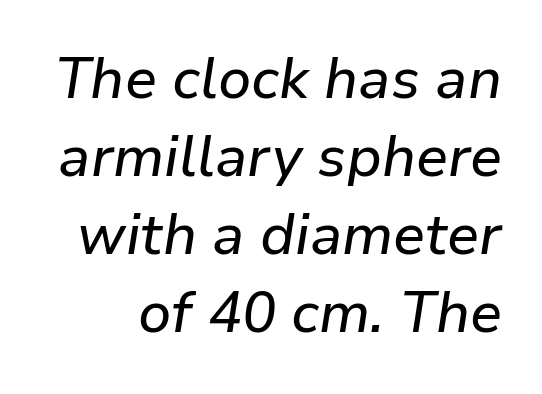
The image shows 57 px text type, italic (leaning right); set normal line spacing (1.37x), normal letter spacing, not underlined; low stroke contrast and a medium x-height.
